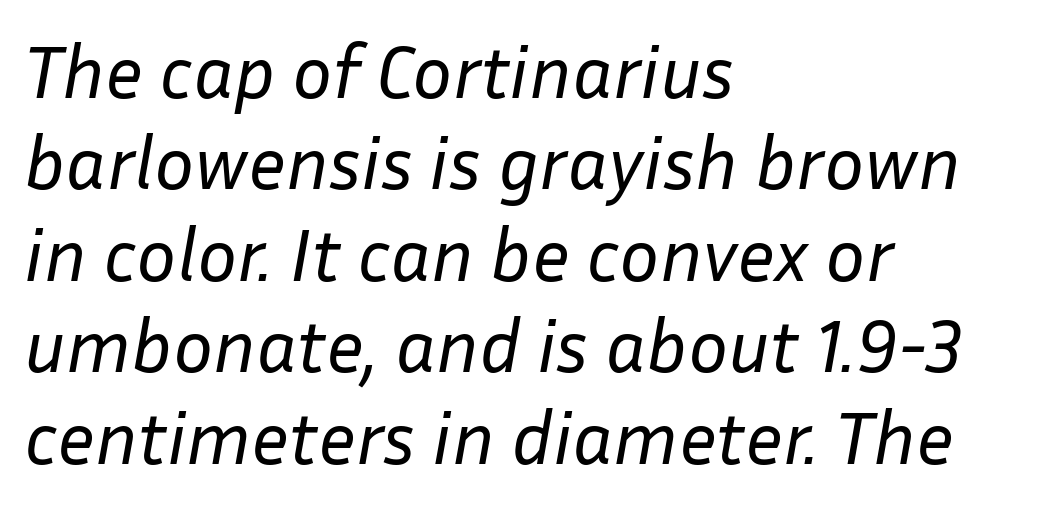
Q: Is the text bold? A: No.
Q: Is the text italic (slanted)? A: Yes, it leans right by about 10 degrees.
Q: Is the text underlined? A: No.
Q: How is the paragraph aligned? A: Left-aligned.
Q: Is the spacing between letters normal or unusually wide? A: Normal.
Q: Width (condensed, normal, or wide)? A: Normal.
Q: Stroke contrast? A: Low.
Q: x-height? A: Medium.
Q: Monospaced? A: No.
